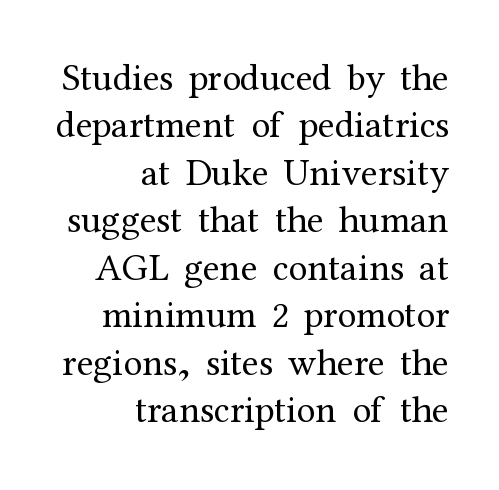
Q: Is the text bold? A: No.
Q: Is the text italic (slanted)? A: No, it is upright.
Q: Is the typeface a serif or a sans-serif typeface? A: Serif.
Q: Is the text underlined? A: No.
Q: How is the paragraph aligned? A: Right-aligned.
Q: Is the spacing between letters normal or unusually wide? A: Normal.
Q: Is the spacing between lines tight, normal or loose? A: Normal.
Q: Width (condensed, normal, or wide)? A: Normal.
Q: Stroke contrast? A: Medium.
Q: x-height? A: Medium.
Q: Monospaced? A: No.
